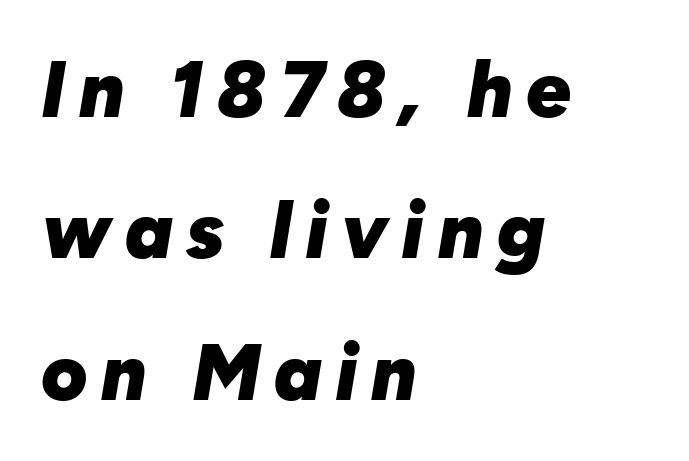
This is heavy type, rendered in bold. All the whitespace from short lines collects on the right. The rendering uses natural spacing where letterforms have individual widths. The axis of the letterforms is tilted away from vertical. Type without underlining.
